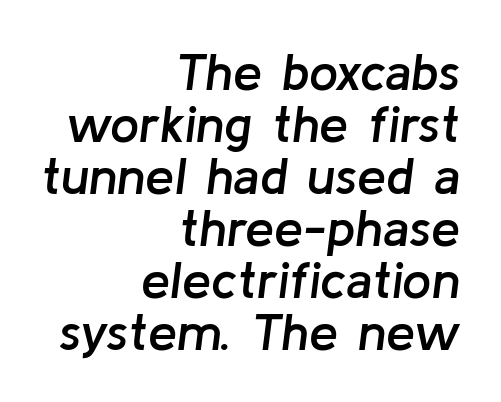
All the whitespace from short lines collects on the left. Standard letterfit; no display-style spreading of the glyphs. Think of a printed novel: that variable character pitch is what you see here. Rendered with sloped, italic letterforms. Stems and bowls a touch heavier than normal — semibold. This block would grow much taller if given ordinary leading; it's compressed now.
